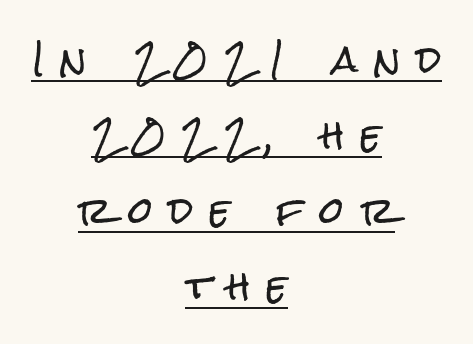
{"serif": "no", "italic": "no", "width": "condensed", "stroke_contrast": "low", "x_height": "medium", "monospaced": "no", "underline": "yes", "align": "center", "line_spacing": "loose", "line_spacing_ratio": 2.16, "letter_spacing": "wide", "letter_spacing_em": 0.47, "glyph_px": 35}
